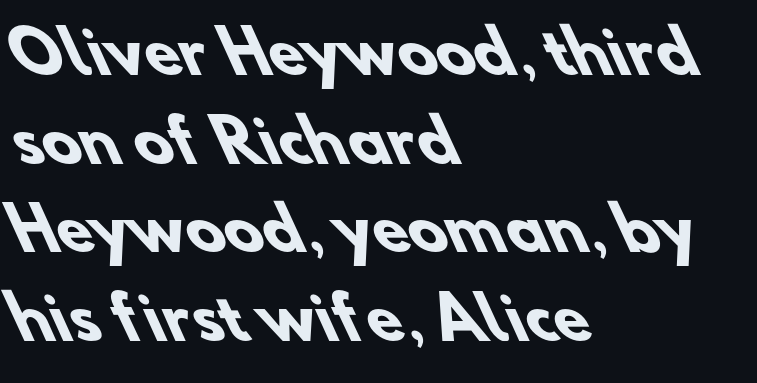
The face used here is proportionally spaced, like ordinary book or web type. The baseline area is clear. Compared with a centered layout, this one pins lines to the left instead. What kind of face is this? One without serifs — a sans. Weight: bold.
